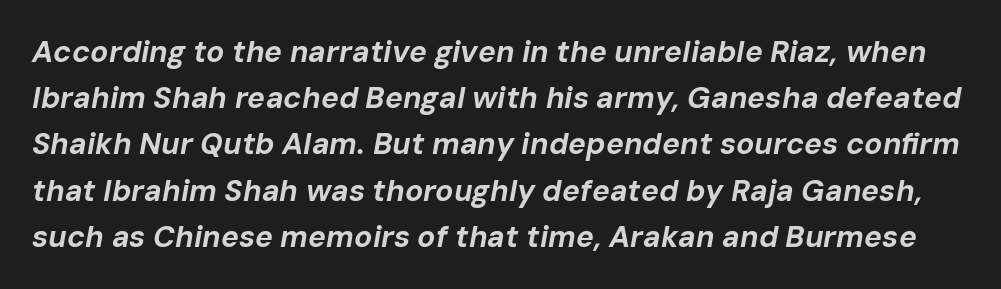
{"italic": "yes", "lean": "right", "slant_degrees": 10, "bold": "yes", "weight": "bold", "width": "normal", "stroke_contrast": "low", "x_height": "medium", "monospaced": "no", "underline": "no", "line_spacing": "normal", "line_spacing_ratio": 1.54, "letter_spacing": "normal", "letter_spacing_em": 0.0, "glyph_px": 30}
